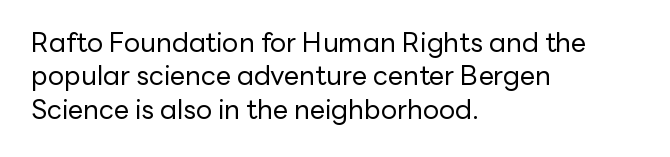
The image shows 27 px text type, upright; set left-aligned, line spacing 1.24x, normal letter spacing, not underlined.
